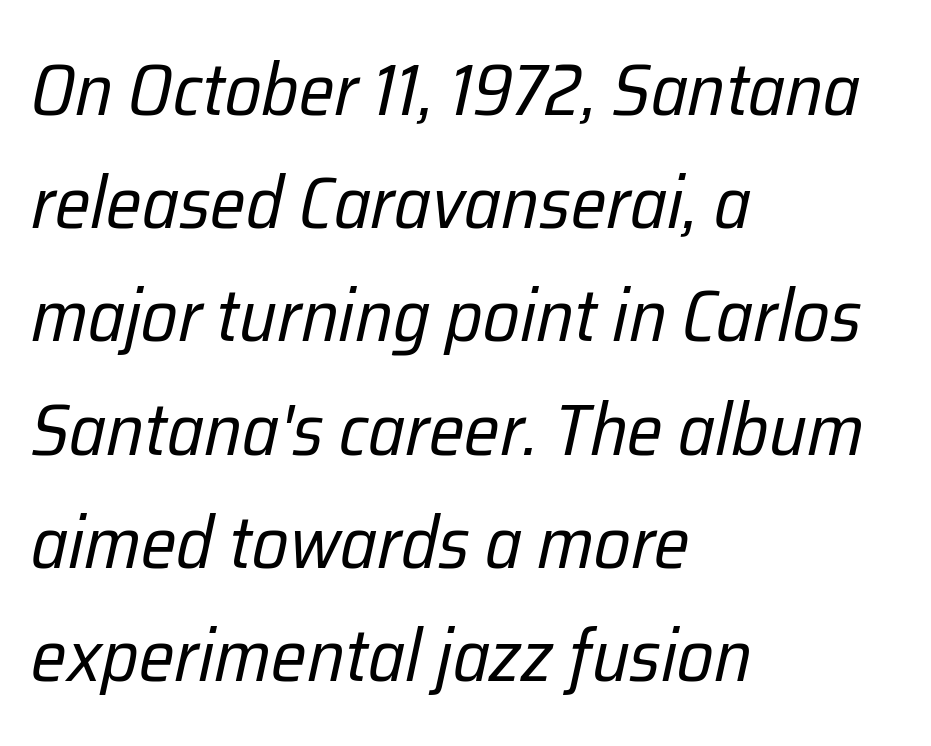
The rendering keeps characters at their native spacing. Characters are canted at an angle relative to the baseline's perpendicular. Stroke mass is kept to a normal reading level or below. Here the designer chose a conventional face with non-uniform glyph widths. Whoever set this chose a conventional vertical rhythm.
